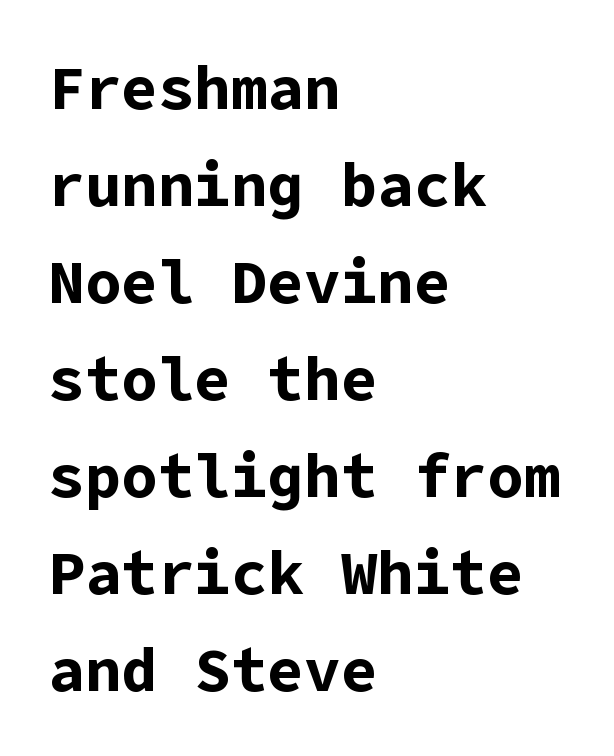
{"serif": "no", "italic": "no", "bold": "yes", "weight": "bold", "width": "normal", "stroke_contrast": "low", "x_height": "medium", "underline": "no", "align": "left", "line_spacing": "normal", "line_spacing_ratio": 1.59, "letter_spacing": "normal", "letter_spacing_em": 0.0, "glyph_px": 61}
